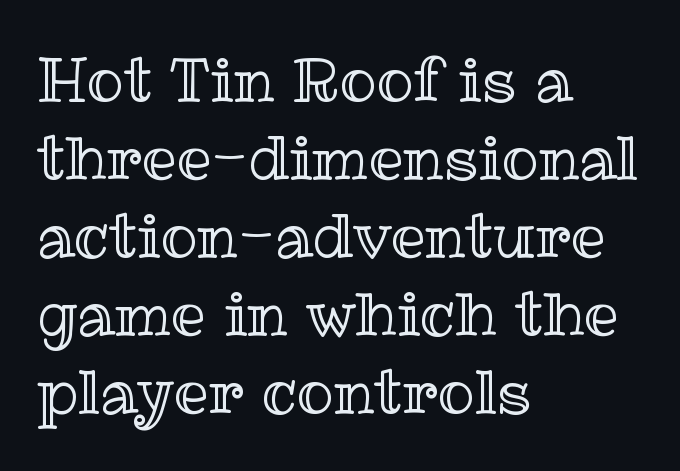
Q: Is the text italic (slanted)? A: No, it is upright.
Q: Is the text underlined? A: No.
Q: How is the paragraph aligned? A: Left-aligned.
Q: Is the spacing between letters normal or unusually wide? A: Normal.
Q: Is the spacing between lines tight, normal or loose? A: Normal.
Q: Width (condensed, normal, or wide)? A: Normal.
Q: x-height? A: Medium.
Q: Monospaced? A: No.
